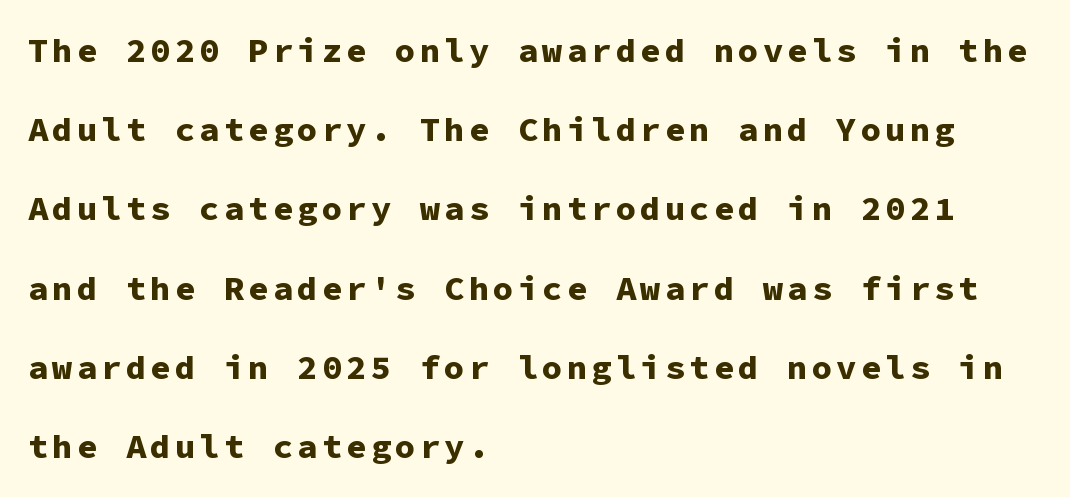
Upright lettering throughout. The foot of each line stays bare and open. The lines are quadded left. The font family rendered here belongs to the sans-serif group.
